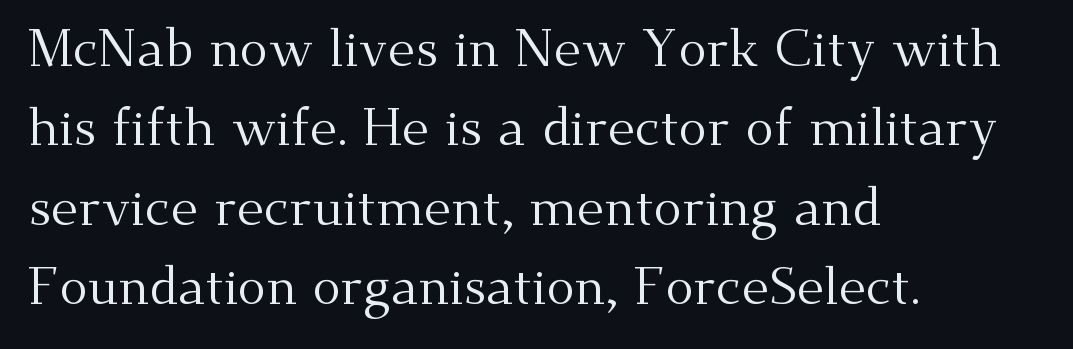
{"serif": "yes", "italic": "no", "bold": "no", "weight": "regular", "width": "normal", "stroke_contrast": "medium", "x_height": "small", "monospaced": "no", "underline": "no", "align": "left", "line_spacing": "normal", "line_spacing_ratio": 1.5, "letter_spacing": "normal", "letter_spacing_em": 0.0, "glyph_px": 53}
